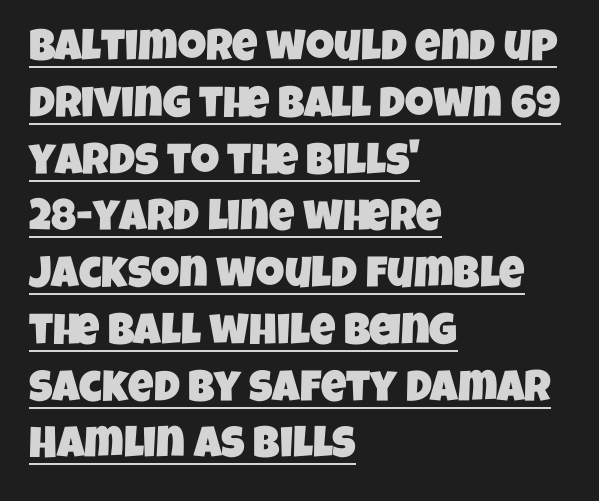
The image shows 44 px condensed sans-serif type; set left-aligned, normal line spacing (1.29x), normal letter spacing, underlined; low stroke contrast and a large x-height.
